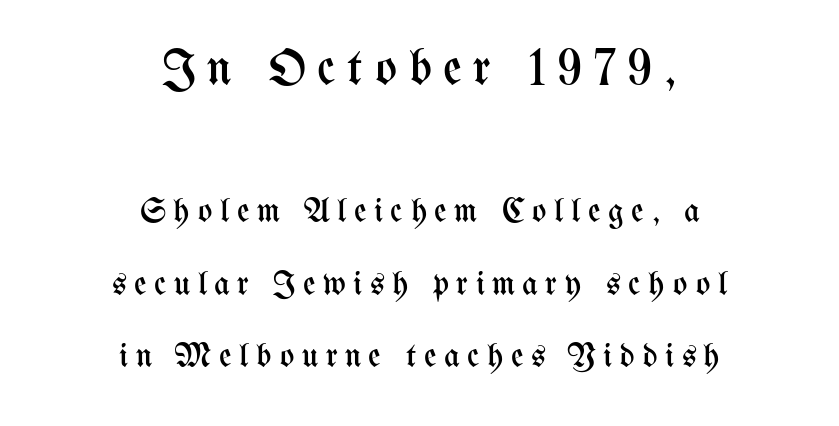
Q: Is the text bold? A: No.
Q: Is the text italic (slanted)? A: No, it is upright.
Q: Is the text underlined? A: No.
Q: How is the paragraph aligned? A: Centered.
Q: Is the spacing between letters normal or unusually wide? A: Unusually wide.
Q: Is the spacing between lines tight, normal or loose? A: Loose.
Q: Which block of text is set in a larger size, the first (top) or the second (bottom)? A: The first (top) one.
Q: Width (condensed, normal, or wide)? A: Condensed.
Q: Stroke contrast? A: Medium.
Q: x-height? A: Medium.
Q: Monospaced? A: No.
